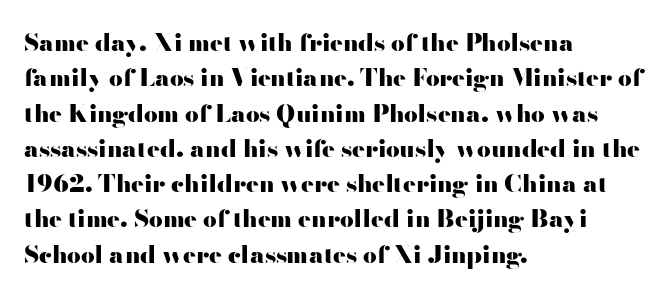
The image shows 24 px bold type, upright; set left-aligned, normal line spacing (1.47x), normal letter spacing, not underlined.
